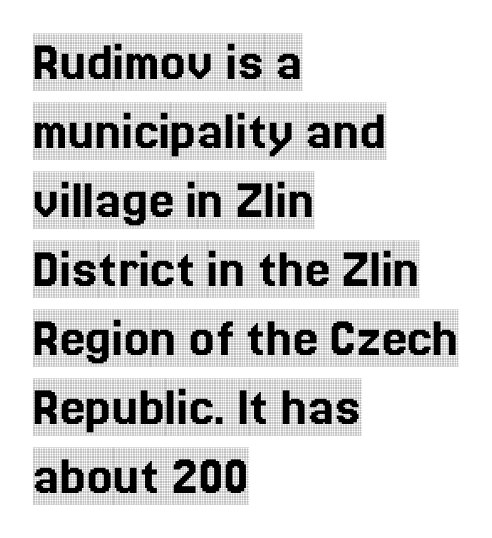
Q: Is the text italic (slanted)? A: No, it is upright.
Q: Is the typeface a serif or a sans-serif typeface? A: Serif.
Q: Is the text underlined? A: No.
Q: How is the paragraph aligned? A: Left-aligned.
Q: Is the spacing between letters normal or unusually wide? A: Normal.
Q: Width (condensed, normal, or wide)? A: Condensed.
Q: x-height? A: Large.
Q: Monospaced? A: No.
